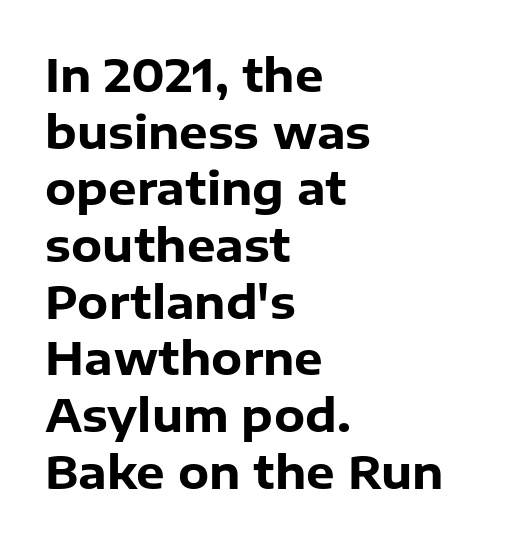
The image shows 45 px heavy sans-serif type, upright; set left-aligned, normal line spacing (1.26x), normal letter spacing, not underlined; low stroke contrast and a medium x-height.
